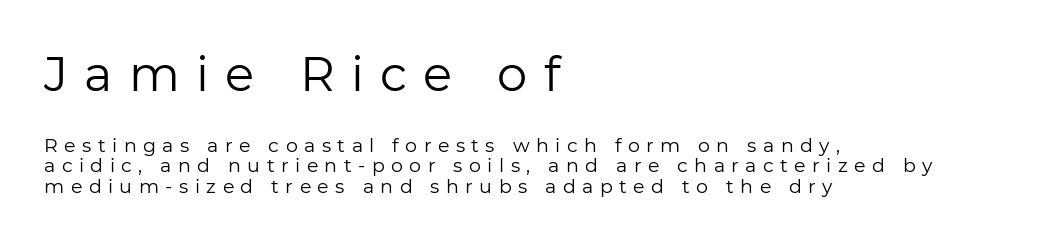
{"serif": "no", "italic": "no", "bold": "no", "weight": "regular", "width": "normal", "stroke_contrast": "low", "x_height": "medium", "monospaced": "no", "underline": "no", "align": "left", "line_spacing": "tight", "line_spacing_ratio": 1.06, "letter_spacing": "wide", "letter_spacing_em": 0.34, "larger_block": "first", "size_ratio": 2.53, "glyph_px": 48}
